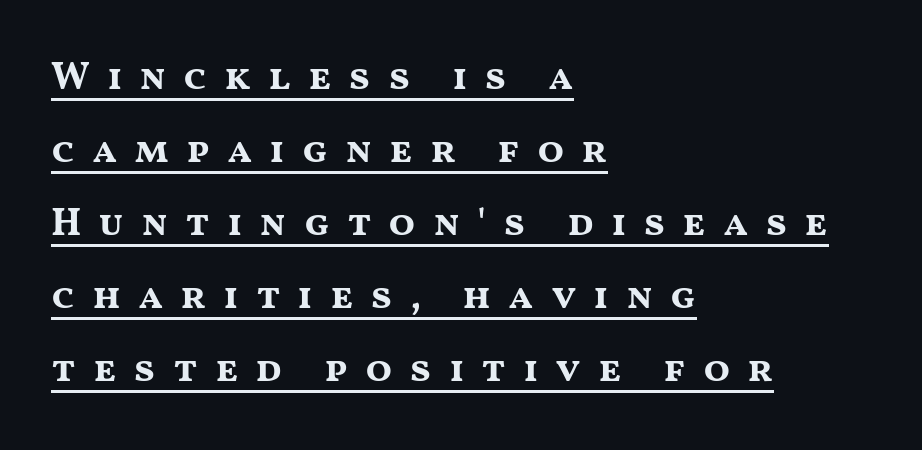
{"serif": "no", "italic": "no", "bold": "yes", "weight": "bold", "width": "wide", "stroke_contrast": "medium", "x_height": "medium", "monospaced": "no", "underline": "yes", "align": "left", "line_spacing_ratio": 1.87, "letter_spacing": "wide", "letter_spacing_em": 0.43, "glyph_px": 39}
